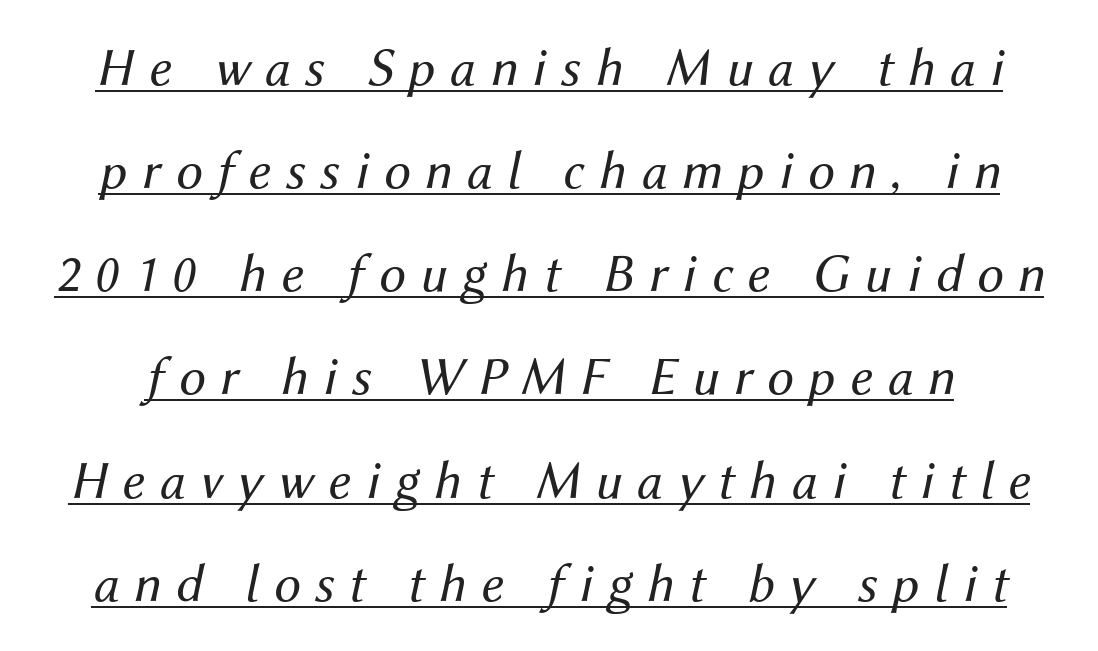
{"italic": "yes", "lean": "right", "slant_degrees": 12, "bold": "no", "weight": "regular", "width": "normal", "stroke_contrast": "medium", "x_height": "medium", "monospaced": "no", "underline": "yes", "line_spacing": "loose", "line_spacing_ratio": 1.91, "letter_spacing": "wide", "letter_spacing_em": 0.27, "glyph_px": 54}
